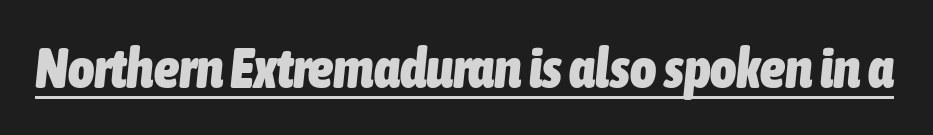
Strokes here are thick enough to call this a true bold. What decoration does the sample have? An underline. The passage shown is typed in a proportional face where columns would drift. Glyph-to-glyph distance matches everyday printed text.
